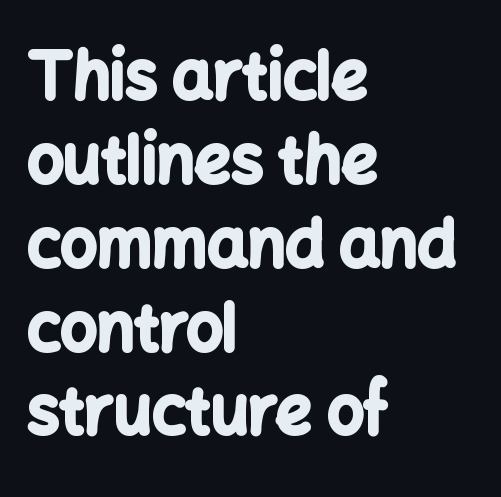
Q: Is the text bold? A: Yes.
Q: Is the text italic (slanted)? A: No, it is upright.
Q: Is the typeface a serif or a sans-serif typeface? A: Sans-serif.
Q: Is the text underlined? A: No.
Q: How is the paragraph aligned? A: Left-aligned.
Q: Is the spacing between letters normal or unusually wide? A: Normal.
Q: Is the spacing between lines tight, normal or loose? A: Normal.
Q: Width (condensed, normal, or wide)? A: Normal.
Q: Stroke contrast? A: Low.
Q: x-height? A: Medium.
Q: Monospaced? A: No.
